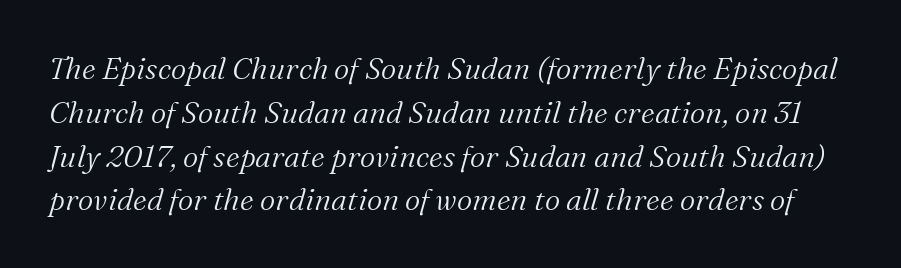
{"serif": "yes", "italic": "yes", "lean": "right", "slant_degrees": 16, "bold": "no", "weight": "light", "width": "normal", "stroke_contrast": "medium", "x_height": "medium", "monospaced": "no", "underline": "no", "line_spacing": "normal", "line_spacing_ratio": 1.46, "letter_spacing": "normal", "letter_spacing_em": 0.0, "glyph_px": 30}
